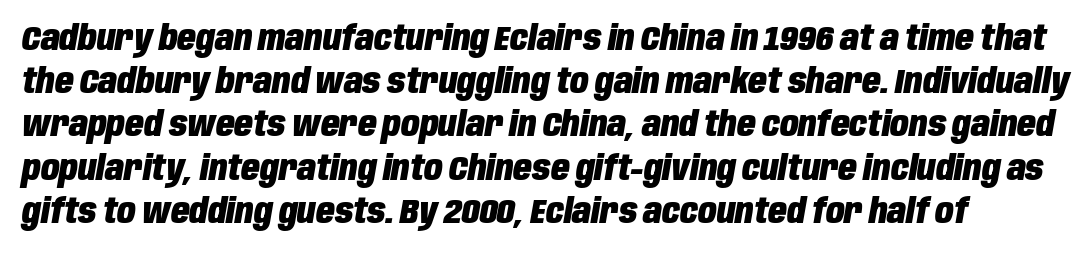
{"italic": "yes", "lean": "right", "slant_degrees": 10, "bold": "yes", "weight": "heavy", "width": "condensed", "stroke_contrast": "low", "x_height": "large", "monospaced": "no", "underline": "no", "line_spacing": "normal", "line_spacing_ratio": 1.27, "letter_spacing": "normal", "letter_spacing_em": 0.0, "glyph_px": 34}
